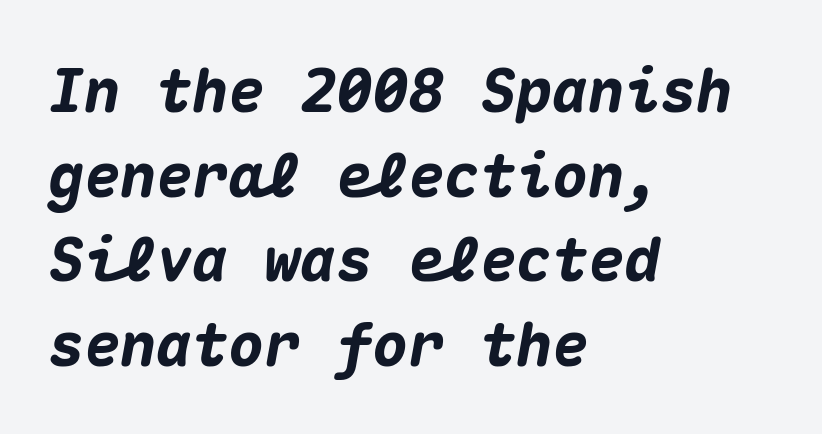
{"italic": "yes", "lean": "right", "slant_degrees": 10, "bold": "yes", "weight": "heavy", "width": "normal", "stroke_contrast": "medium", "x_height": "medium", "monospaced": "yes", "underline": "no", "align": "left", "line_spacing": "normal", "line_spacing_ratio": 1.41, "letter_spacing": "normal", "letter_spacing_em": 0.0, "glyph_px": 60}
